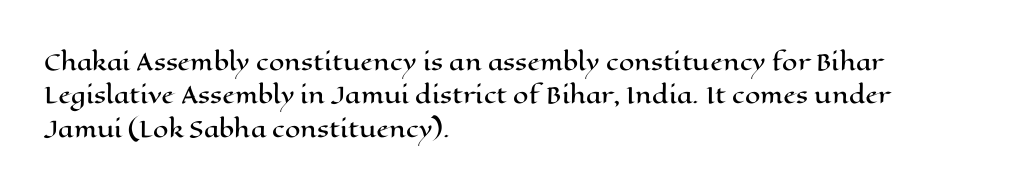
The image shows 22 px text type, upright; set left-aligned, normal line spacing (1.52x), normal letter spacing, not underlined.
